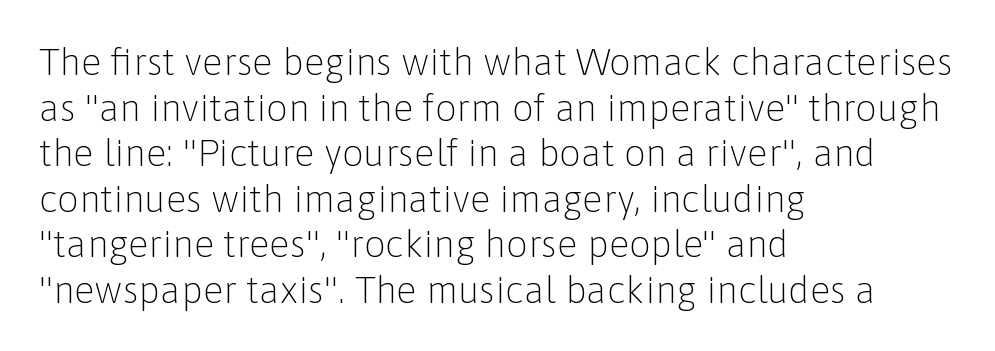
Q: Is the text bold? A: No.
Q: Is the text italic (slanted)? A: No, it is upright.
Q: Is the typeface a serif or a sans-serif typeface? A: Sans-serif.
Q: Is the text underlined? A: No.
Q: How is the paragraph aligned? A: Left-aligned.
Q: Is the spacing between letters normal or unusually wide? A: Normal.
Q: Width (condensed, normal, or wide)? A: Normal.
Q: Stroke contrast? A: Low.
Q: x-height? A: Medium.
Q: Monospaced? A: No.
